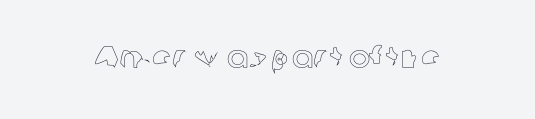
The image shows 32 px text type, upright; set normal letter spacing, not underlined; a medium x-height.
